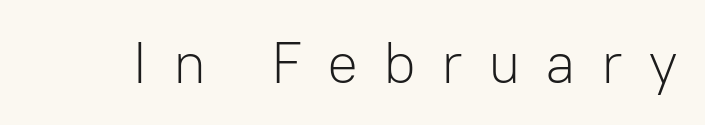
The image shows 58 px light sans-serif type, upright; set unusually wide letter spacing (+0.43 em), not underlined; low stroke contrast and a medium x-height.
